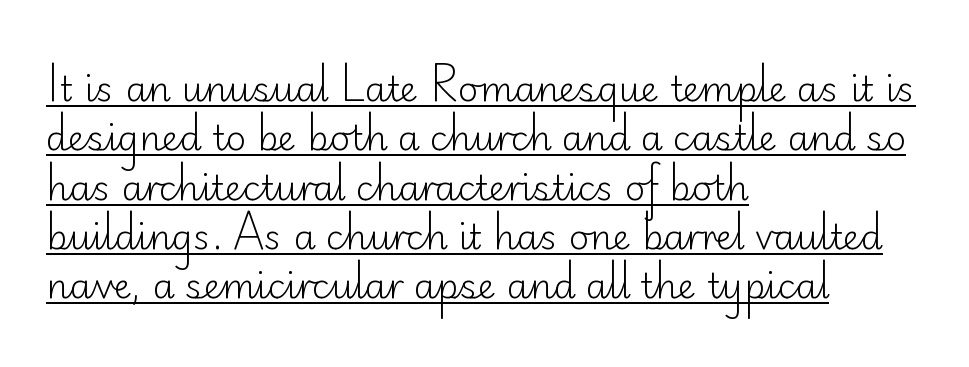
The image shows 35 px light sans-serif type, upright; set left-aligned, normal line spacing (1.41x), normal letter spacing, underlined; low stroke contrast and a small x-height.
